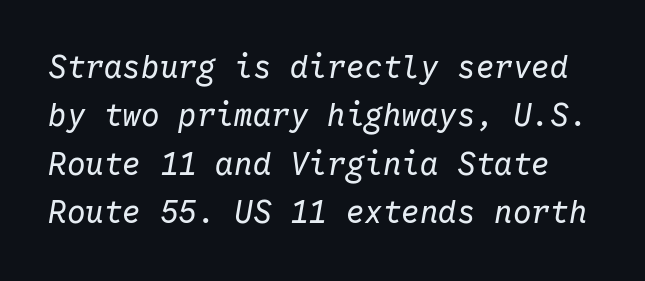
The image shows 31 px regular-weight type, italic (leaning right), monospaced; set normal line spacing (1.56x), normal letter spacing, not underlined; low stroke contrast and a medium x-height.
